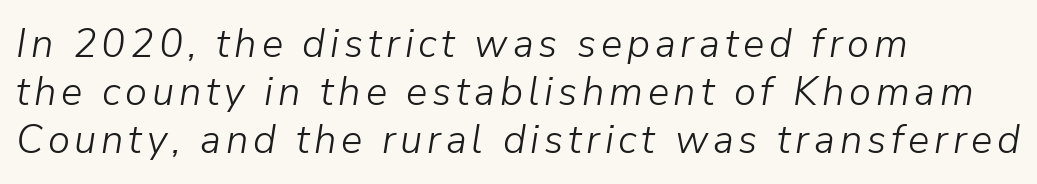
{"italic": "yes", "lean": "right", "slant_degrees": 9, "bold": "no", "weight": "light", "width": "normal", "stroke_contrast": "low", "x_height": "medium", "monospaced": "no", "underline": "no", "align": "left", "line_spacing_ratio": 1.2, "glyph_px": 40}
